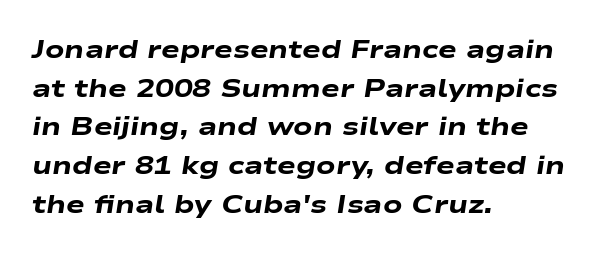
Q: Is the text bold? A: Yes.
Q: Is the text italic (slanted)? A: Yes, it leans right by about 9 degrees.
Q: Is the text underlined? A: No.
Q: How is the paragraph aligned? A: Left-aligned.
Q: Is the spacing between letters normal or unusually wide? A: Normal.
Q: Is the spacing between lines tight, normal or loose? A: Normal.
